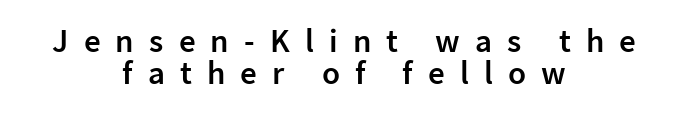
Notice how the passage keeps no hard edge, just a central spine. Tightly led — the rows are bunched. The letters stand straight up with perfectly vertical stems. A bit beefed up — I'd call it semibold rather than bold.
